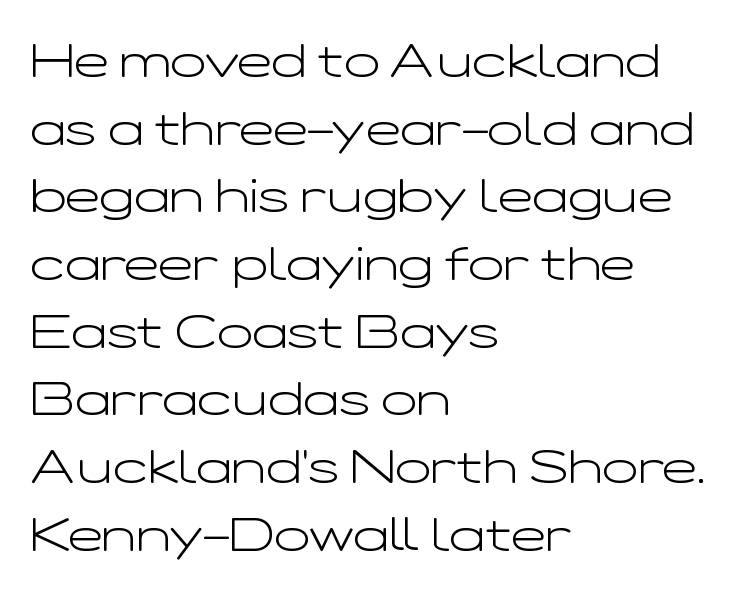
Q: Is the text bold? A: No.
Q: Is the text italic (slanted)? A: No, it is upright.
Q: Is the typeface a serif or a sans-serif typeface? A: Sans-serif.
Q: Is the text underlined? A: No.
Q: How is the paragraph aligned? A: Left-aligned.
Q: Is the spacing between letters normal or unusually wide? A: Normal.
Q: Is the spacing between lines tight, normal or loose? A: Normal.
Q: Width (condensed, normal, or wide)? A: Wide.
Q: Stroke contrast? A: Low.
Q: x-height? A: Medium.
Q: Monospaced? A: No.
